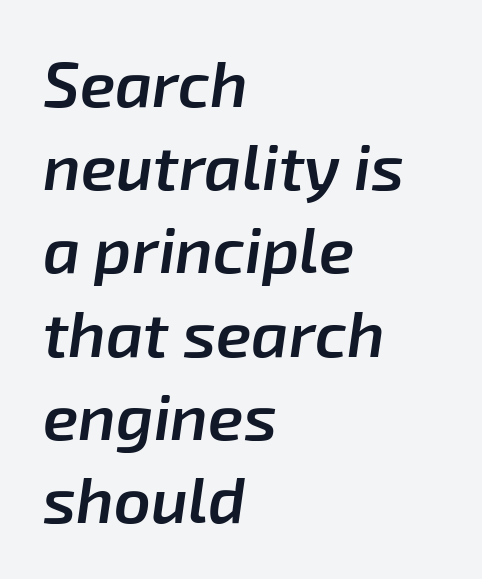
The space directly below the letters is spotless. Students, this is semibold: more ink than regular, less than bold. This sample is left-justified, so line endings fall wherever the words run out. It's the slanting kind of type.
